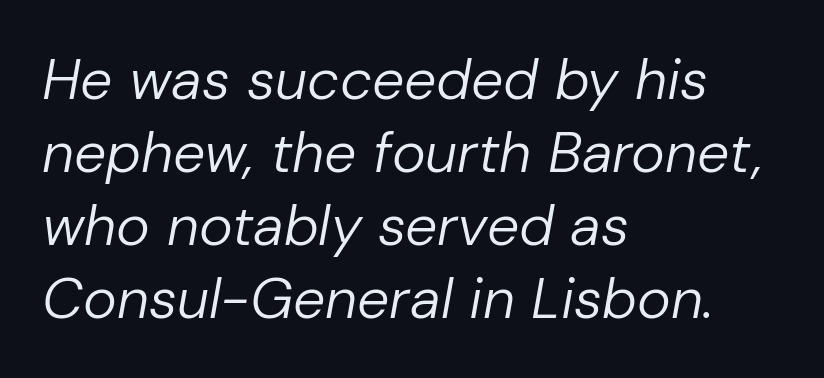
Q: Is the text bold? A: No.
Q: Is the text italic (slanted)? A: Yes, it leans right by about 10 degrees.
Q: Is the text underlined? A: No.
Q: How is the paragraph aligned? A: Left-aligned.
Q: Is the spacing between letters normal or unusually wide? A: Normal.
Q: Is the spacing between lines tight, normal or loose? A: Normal.
Q: Width (condensed, normal, or wide)? A: Normal.
Q: Stroke contrast? A: Low.
Q: x-height? A: Medium.
Q: Monospaced? A: No.
